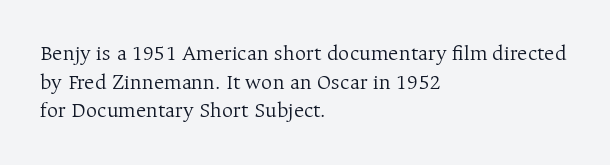
The image shows 22 px text type, upright; set left-aligned, normal line spacing (1.3x), normal letter spacing, not underlined.
